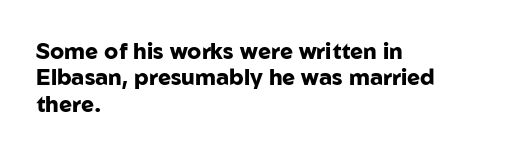
{"italic": "no", "bold": "yes", "underline": "no", "align": "left", "line_spacing_ratio": 1.2, "letter_spacing": "normal", "letter_spacing_em": 0.0, "glyph_px": 22}
